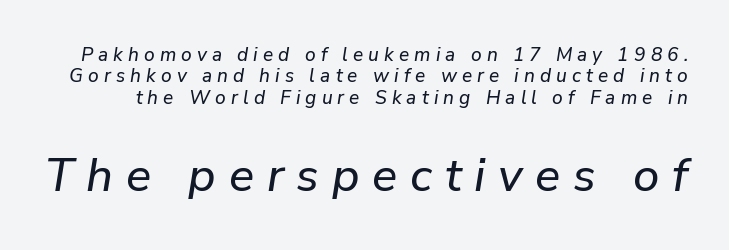
{"italic": "yes", "lean": "right", "slant_degrees": 9, "width": "normal", "stroke_contrast": "low", "x_height": "medium", "monospaced": "no", "underline": "no", "line_spacing": "tight", "line_spacing_ratio": 1.13, "letter_spacing": "wide", "letter_spacing_em": 0.27, "larger_block": "second", "size_ratio": 2.47, "glyph_px": 47}
